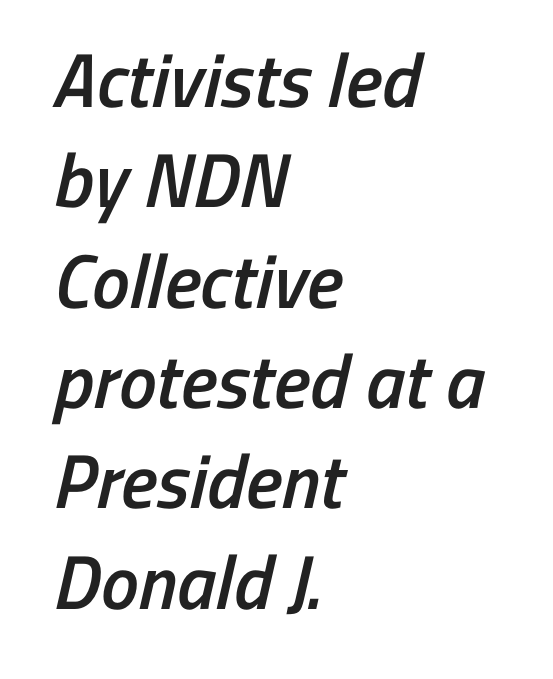
Q: Is the text bold? A: Semi-bold.
Q: Is the typeface a serif or a sans-serif typeface? A: Sans-serif.
Q: Is the text underlined? A: No.
Q: How is the paragraph aligned? A: Left-aligned.
Q: Is the spacing between letters normal or unusually wide? A: Normal.
Q: Is the spacing between lines tight, normal or loose? A: Normal.
Q: Width (condensed, normal, or wide)? A: Condensed.
Q: Stroke contrast? A: Low.
Q: x-height? A: Medium.
Q: Monospaced? A: No.
